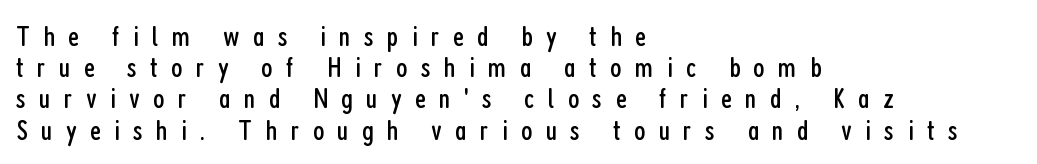
Q: Is the text bold? A: No.
Q: Is the text italic (slanted)? A: No, it is upright.
Q: Is the typeface a serif or a sans-serif typeface? A: Sans-serif.
Q: Is the text underlined? A: No.
Q: How is the paragraph aligned? A: Left-aligned.
Q: Is the spacing between letters normal or unusually wide? A: Unusually wide.
Q: Is the spacing between lines tight, normal or loose? A: Tight.
Q: Width (condensed, normal, or wide)? A: Condensed.
Q: Stroke contrast? A: Low.
Q: x-height? A: Medium.
Q: Monospaced? A: No.
